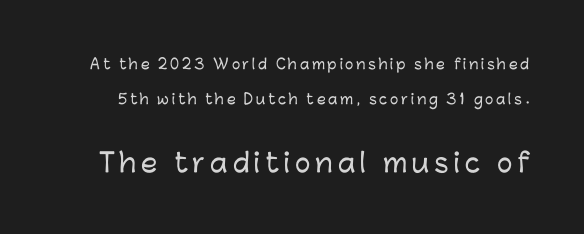
A great deal of white space separates one row of letters from the next. The foot of each line stays bare and open. If you squint, the bottom block still reads clearly — it's the larger of the two. Italic? Not at all — the glyphs are vertical.
